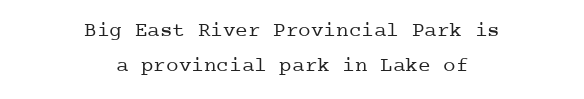
Is the type heavy? It reads as light-to-regular instead. Layout note: lines centered. Anything drawn beneath the words? Only blank space. You could call the tracking neutral — neither tight nor loose.
